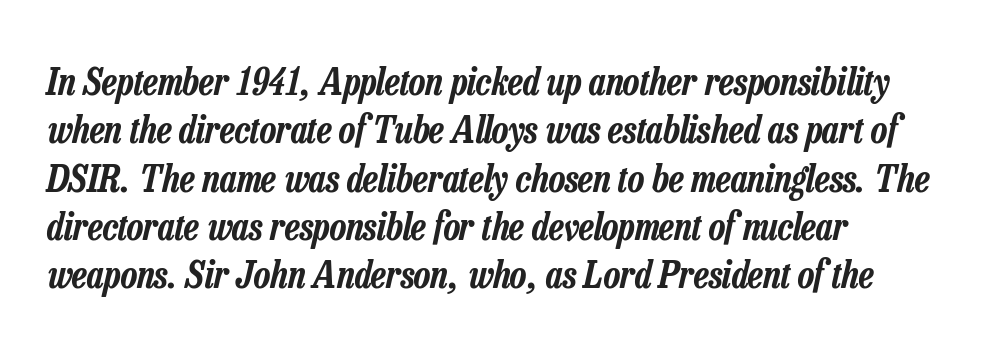
The face used here is rendered with its standard letterfit. Only glyphs here, with clear space below each row. Alignment: flush left. Designer's note — italics engaged. Here the designer chose a conventional face with non-uniform glyph widths.
